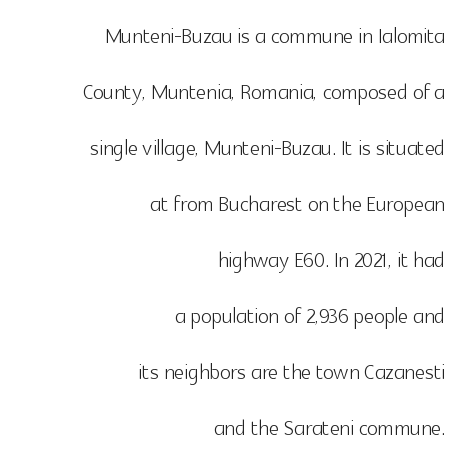
Q: Is the text bold? A: No.
Q: Is the text italic (slanted)? A: No, it is upright.
Q: Is the typeface a serif or a sans-serif typeface? A: Sans-serif.
Q: Is the text underlined? A: No.
Q: How is the paragraph aligned? A: Right-aligned.
Q: Is the spacing between letters normal or unusually wide? A: Normal.
Q: Is the spacing between lines tight, normal or loose? A: Loose.
Q: Width (condensed, normal, or wide)? A: Normal.
Q: x-height? A: Medium.
Q: Monospaced? A: No.
